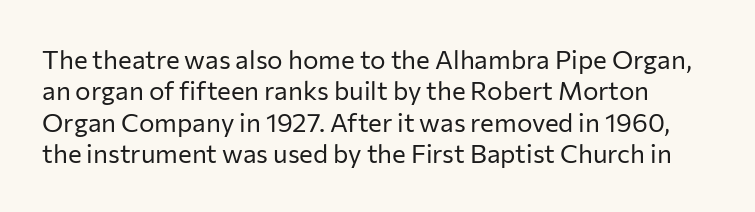
Q: Is the text bold? A: No.
Q: Is the text italic (slanted)? A: No, it is upright.
Q: Is the text underlined? A: No.
Q: Is the spacing between letters normal or unusually wide? A: Normal.
